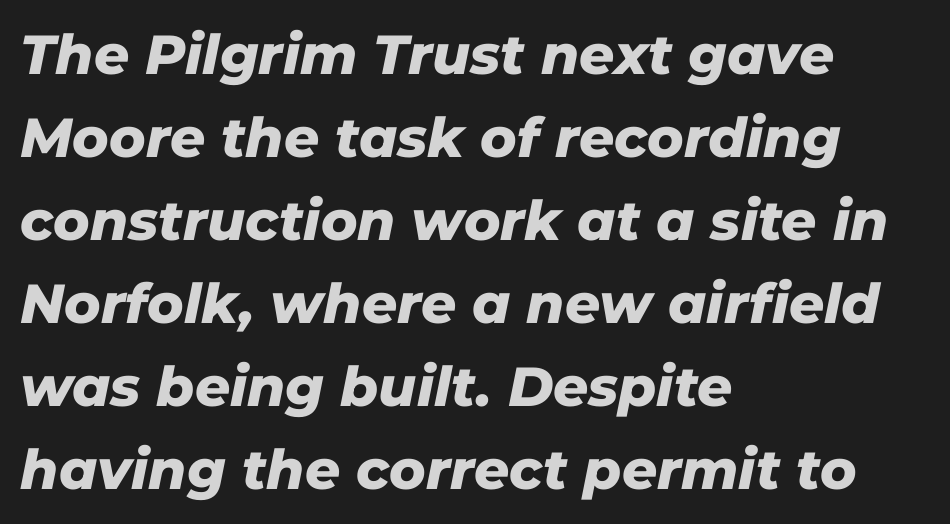
Q: Is the text bold? A: Yes.
Q: Is the text italic (slanted)? A: Yes, it leans right by about 11 degrees.
Q: Is the text underlined? A: No.
Q: How is the paragraph aligned? A: Left-aligned.
Q: Is the spacing between letters normal or unusually wide? A: Normal.
Q: Is the spacing between lines tight, normal or loose? A: Normal.
Q: Width (condensed, normal, or wide)? A: Normal.
Q: Stroke contrast? A: Low.
Q: x-height? A: Medium.
Q: Monospaced? A: No.
